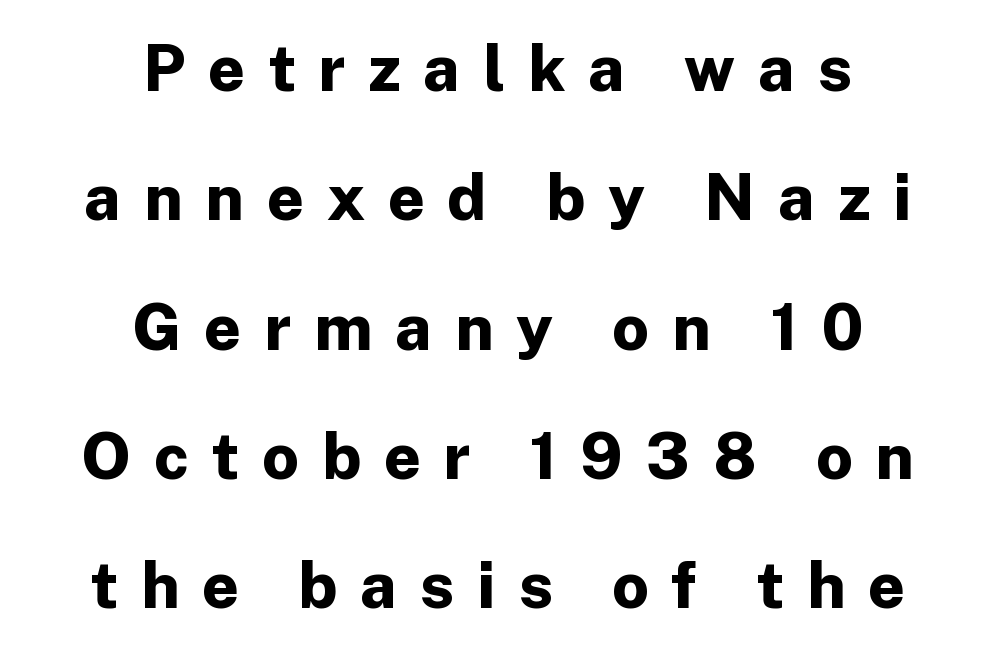
{"serif": "no", "italic": "no", "bold": "yes", "weight": "bold", "width": "normal", "stroke_contrast": "low", "x_height": "medium", "monospaced": "no", "underline": "no", "align": "center", "line_spacing": "loose", "line_spacing_ratio": 2.02, "letter_spacing": "wide", "letter_spacing_em": 0.36, "glyph_px": 64}
